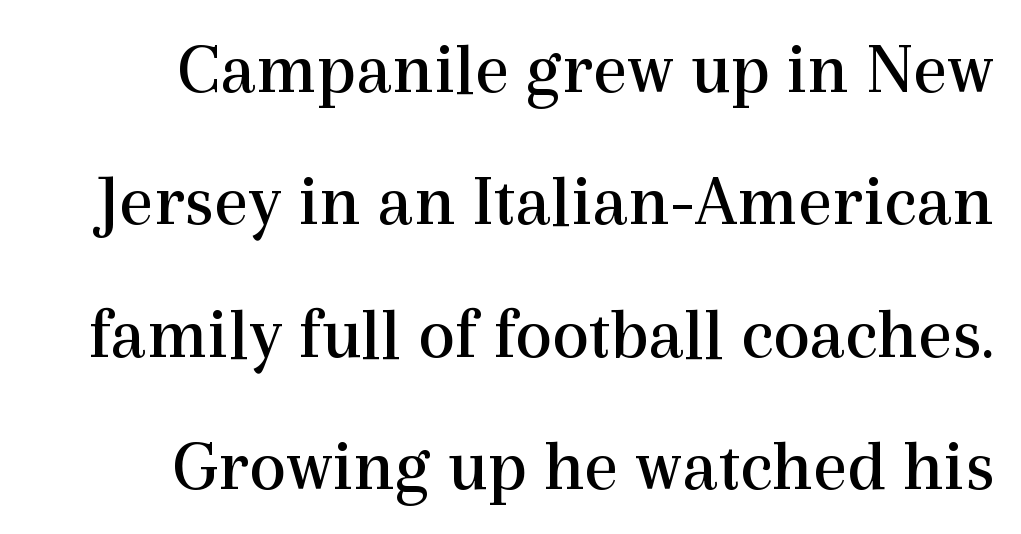
Q: Is the text bold? A: No.
Q: Is the text italic (slanted)? A: No, it is upright.
Q: Is the typeface a serif or a sans-serif typeface? A: Serif.
Q: Is the text underlined? A: No.
Q: How is the paragraph aligned? A: Right-aligned.
Q: Is the spacing between letters normal or unusually wide? A: Normal.
Q: Width (condensed, normal, or wide)? A: Normal.
Q: x-height? A: Medium.
Q: Monospaced? A: No.
